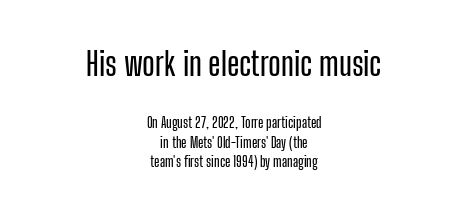
Honestly, the row spacing looks completely unremarkable. Teacher's note: observe the equal gaps on both sides — that is centered alignment. Examine the stroke ends and you'll find no serifs. Inter-character spacing is left at the font's built-in metrics. A student would notice the top passage is typeset larger than what follows.
